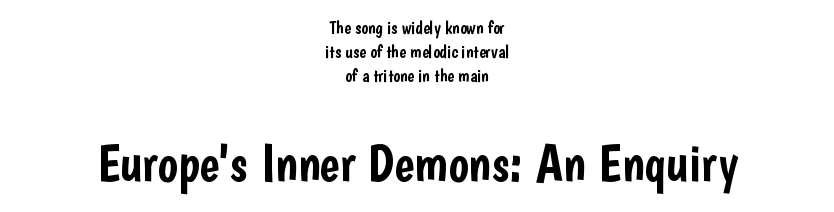
Which of the two is more prominent by size? The second, at the bottom. This block has exactly the height ordinary leading produces. Any mark beneath the type? The region is blank. There is no visible air inserted between adjacent glyphs.
